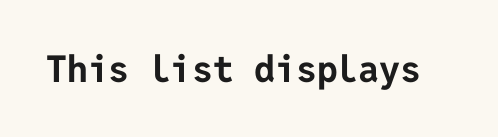
The letters stand upright; this is a roman face. Check where the strokes stop: nothing finishes them off — pure sans. Bold? Absolutely — the strokes are thick and heavy. Decoration check: the copy has no underline.
